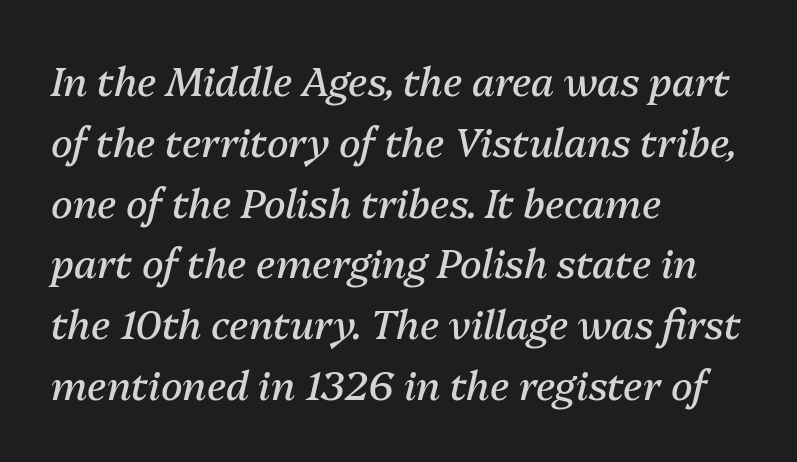
Each new line begins a customary step beneath the previous one. Is the letter spacing exaggerated? No — it looks like the ordinary default. The foot of each line stays bare and open. Think of a printed novel: that variable character pitch is what you see here.
